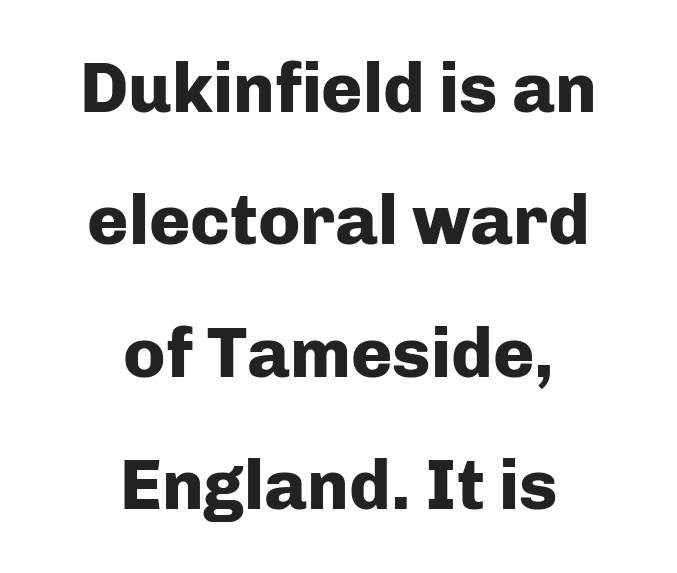
The sample has been set heavy, in full bold. The designer went with a sans here, leaving each stem footless. The tracking reads as untouched default to a designer's eye. Plain, unruled lines of type. The lettering stays uniformly vertical, giving the passage a roman look.
